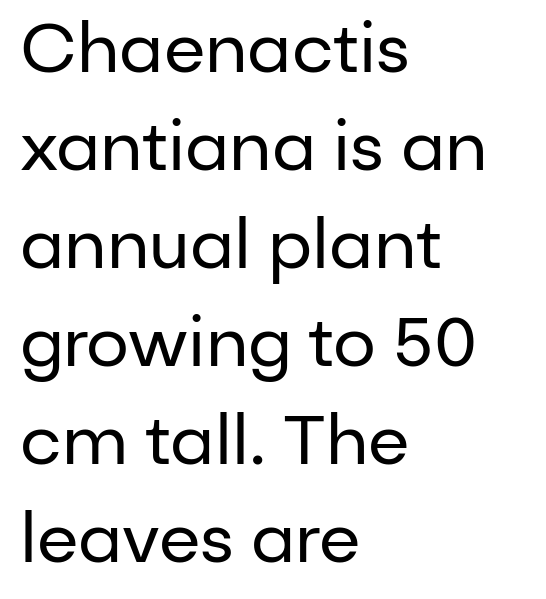
{"serif": "no", "italic": "no", "bold": "no", "weight": "regular", "width": "normal", "stroke_contrast": "low", "x_height": "medium", "monospaced": "no", "underline": "no", "align": "left", "line_spacing": "normal", "line_spacing_ratio": 1.44, "letter_spacing": "normal", "letter_spacing_em": 0.0, "glyph_px": 68}
